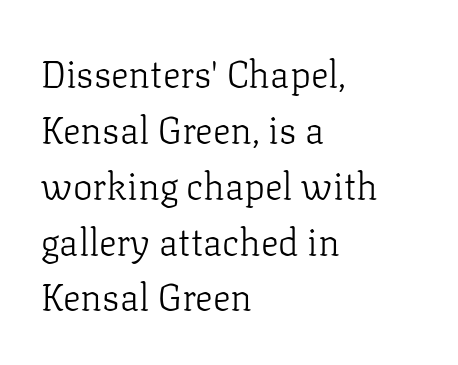
{"serif": "yes", "italic": "no", "bold": "no", "weight": "light", "width": "normal", "stroke_contrast": "low", "x_height": "medium", "monospaced": "no", "underline": "no", "align": "left", "line_spacing": "normal", "line_spacing_ratio": 1.51, "letter_spacing": "normal", "letter_spacing_em": 0.0, "glyph_px": 37}
